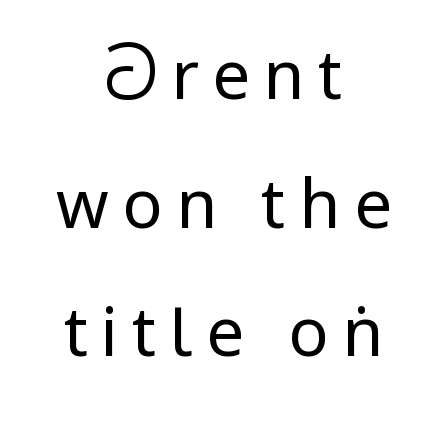
The image shows 67 px regular-weight, condensed sans-serif type, upright; set centered, loose line spacing (1.92x), unusually wide letter spacing (+0.2 em), not underlined; low stroke contrast.
